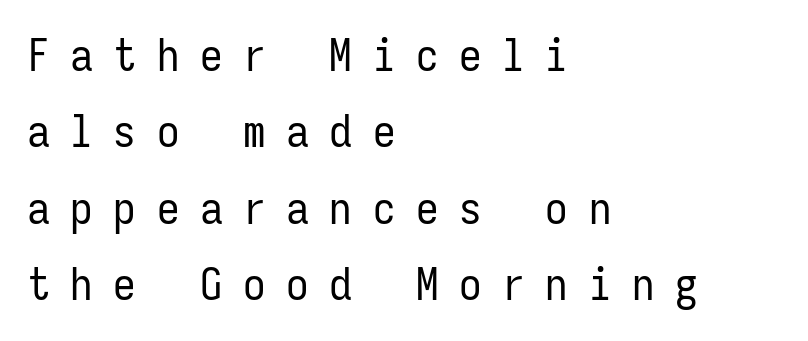
The image shows 45 px regular-weight, condensed sans-serif type, upright, monospaced; set left-aligned, normal line spacing (1.7x), unusually wide letter spacing (+0.46 em), not underlined; low stroke contrast and a medium x-height.
